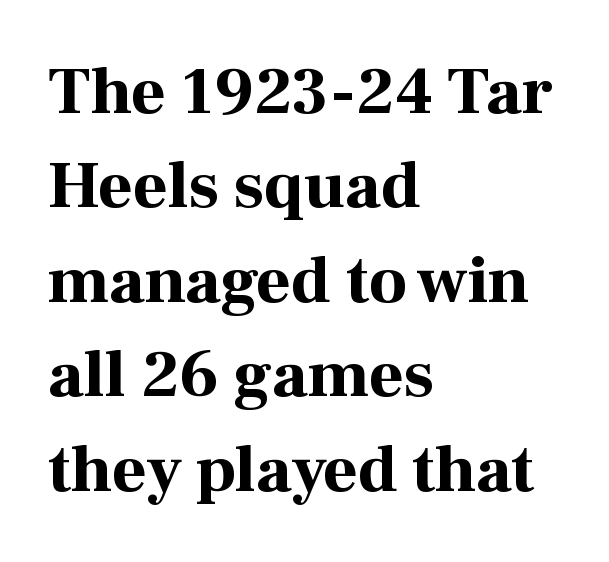
{"serif": "yes", "italic": "no", "bold": "yes", "weight": "bold", "width": "normal", "stroke_contrast": "high", "x_height": "medium", "monospaced": "no", "underline": "no", "align": "left", "line_spacing": "normal", "line_spacing_ratio": 1.41, "letter_spacing": "normal", "letter_spacing_em": 0.0, "glyph_px": 67}
